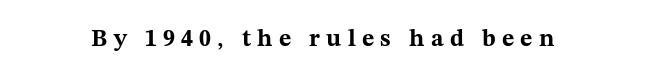
The image shows 24 px bold type, upright; set unusually wide letter spacing (+0.26 em), not underlined.
